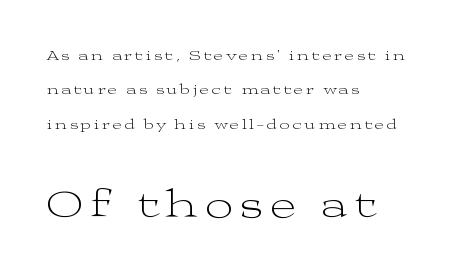
{"serif": "yes", "italic": "no", "bold": "no", "weight": "light", "width": "wide", "stroke_contrast": "medium", "x_height": "medium", "monospaced": "no", "underline": "no", "align": "left", "line_spacing": "loose", "line_spacing_ratio": 2.46, "larger_block": "second", "size_ratio": 2.79, "glyph_px": 39}
